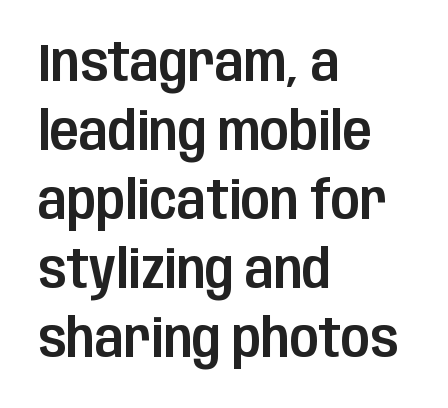
The image shows 53 px condensed sans-serif type, upright; set left-aligned, normal line spacing (1.3x), normal letter spacing, not underlined; low stroke contrast and a large x-height.
